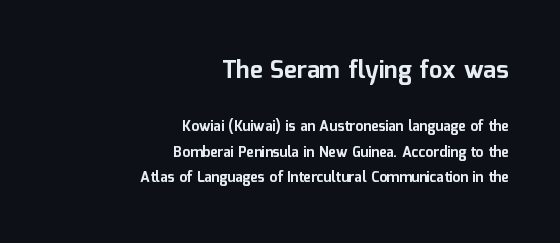
The image shows 24 px bold type, upright; set right-aligned, line spacing 1.83x, normal letter spacing, not underlined; the first (top) block is 1.71x larger.
